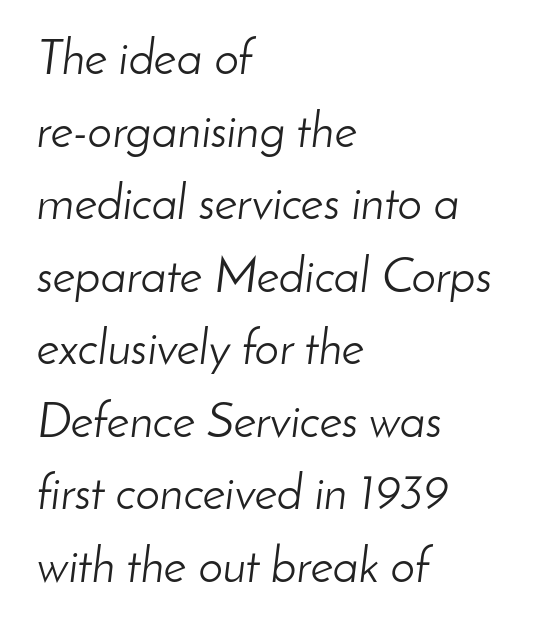
Q: Is the text bold? A: No.
Q: Is the text italic (slanted)? A: Yes, it leans right by about 8 degrees.
Q: Is the text underlined? A: No.
Q: How is the paragraph aligned? A: Left-aligned.
Q: Is the spacing between letters normal or unusually wide? A: Normal.
Q: Is the spacing between lines tight, normal or loose? A: Normal.
Q: Width (condensed, normal, or wide)? A: Normal.
Q: Stroke contrast? A: Low.
Q: x-height? A: Small.
Q: Monospaced? A: No.
